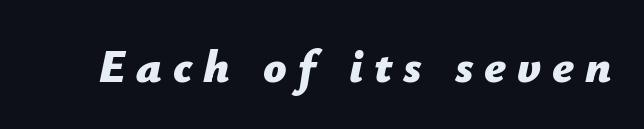
Q: Is the text bold? A: Yes.
Q: Is the text italic (slanted)? A: Yes, it leans right by about 12 degrees.
Q: Is the text underlined? A: No.
Q: Is the spacing between letters normal or unusually wide? A: Unusually wide.
Q: Width (condensed, normal, or wide)? A: Normal.
Q: Stroke contrast? A: Low.
Q: x-height? A: Medium.
Q: Monospaced? A: No.
